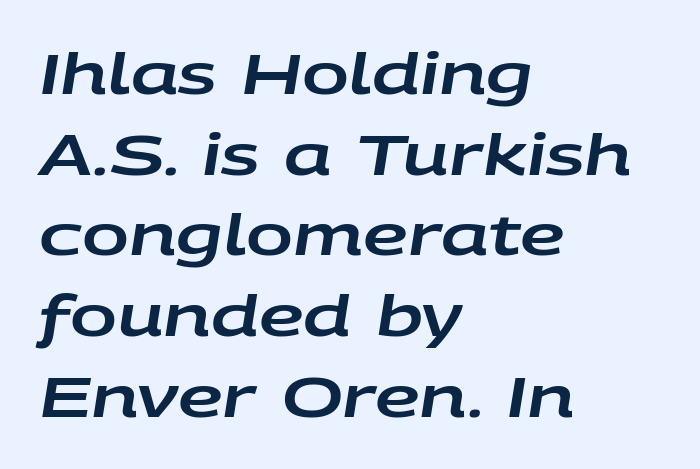
Nobody drew a line under any word here. The type is set solid horizontally, with unmodified tracking. Looking at the ascenders, they clearly lean. Regular leading. The passage is arranged the way most books set body copy — flush left.
